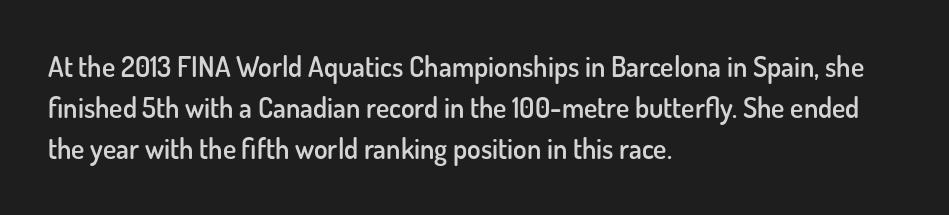
Q: Is the text bold? A: Semi-bold.
Q: Is the text italic (slanted)? A: No, it is upright.
Q: Is the typeface a serif or a sans-serif typeface? A: Sans-serif.
Q: Is the text underlined? A: No.
Q: How is the paragraph aligned? A: Left-aligned.
Q: Is the spacing between letters normal or unusually wide? A: Normal.
Q: Is the spacing between lines tight, normal or loose? A: Normal.
Q: Width (condensed, normal, or wide)? A: Normal.
Q: Stroke contrast? A: Low.
Q: x-height? A: Small.
Q: Monospaced? A: No.
